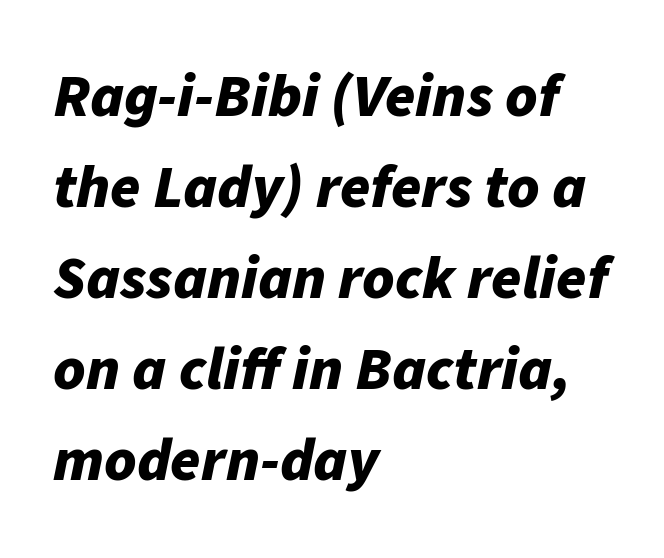
Between one letter and the next there's only the usual sliver of space. Do the characters align in a grid? No, the font is proportional. Chunky letters — that's bold for sure. All the whitespace from short lines collects on the right.
